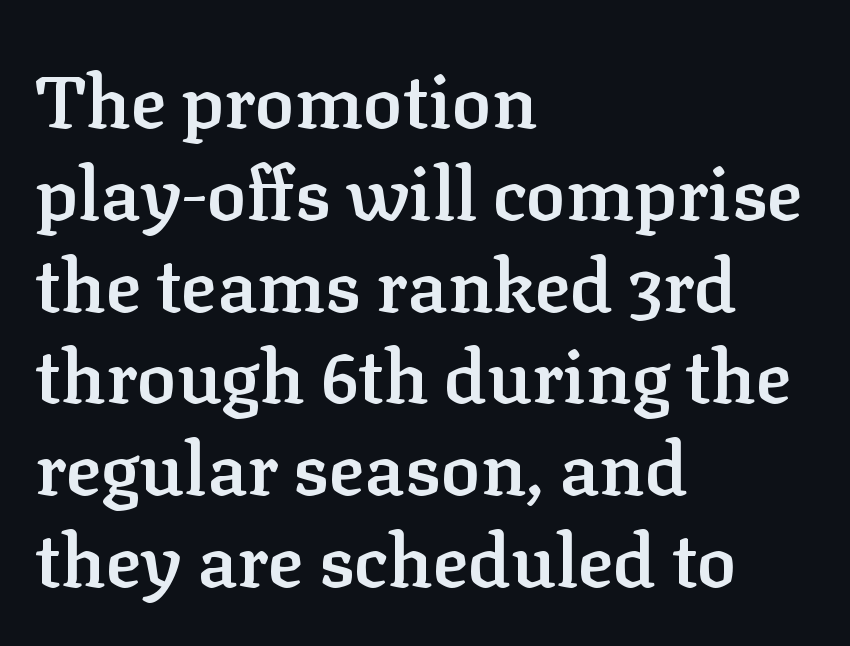
Q: Is the text bold? A: Semi-bold.
Q: Is the text italic (slanted)? A: No, it is upright.
Q: Is the typeface a serif or a sans-serif typeface? A: Serif.
Q: Is the text underlined? A: No.
Q: How is the paragraph aligned? A: Left-aligned.
Q: Is the spacing between letters normal or unusually wide? A: Normal.
Q: Width (condensed, normal, or wide)? A: Normal.
Q: Stroke contrast? A: Low.
Q: x-height? A: Medium.
Q: Monospaced? A: No.
